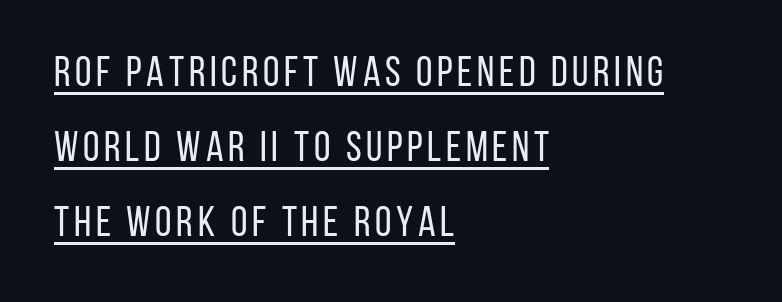
The image shows 42 px regular-weight, condensed sans-serif type, upright; set left-aligned, line spacing 1.79x, underlined; low stroke contrast and a large x-height.
